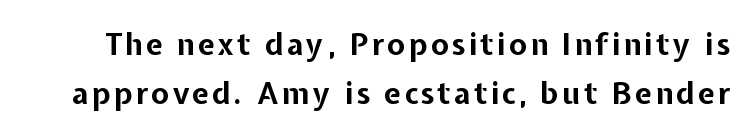
Q: Is the text bold? A: Yes.
Q: Is the text italic (slanted)? A: No, it is upright.
Q: Is the typeface a serif or a sans-serif typeface? A: Sans-serif.
Q: Is the text underlined? A: No.
Q: Is the spacing between lines tight, normal or loose? A: Normal.
Q: Width (condensed, normal, or wide)? A: Normal.
Q: Stroke contrast? A: Low.
Q: x-height? A: Medium.
Q: Monospaced? A: No.
